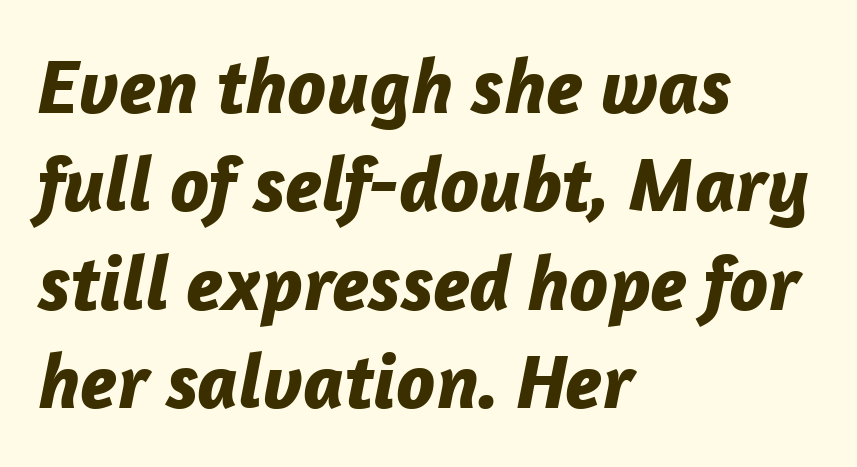
Posture: slanted. No word sits above an underline. Note the varied advance widths — an 'i' is clearly narrower than an 'm'. Notice how descenders clear the ascenders below comfortably — that's standard leading. Line beginnings align vertically; line endings do not.
